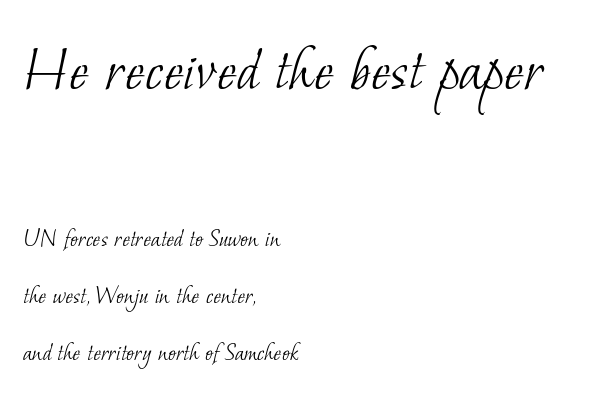
The image shows 66 px light serif type; set left-aligned, loose line spacing (2.19x), normal letter spacing, not underlined; the first (top) block is 2.54x larger; low stroke contrast and a small x-height.
